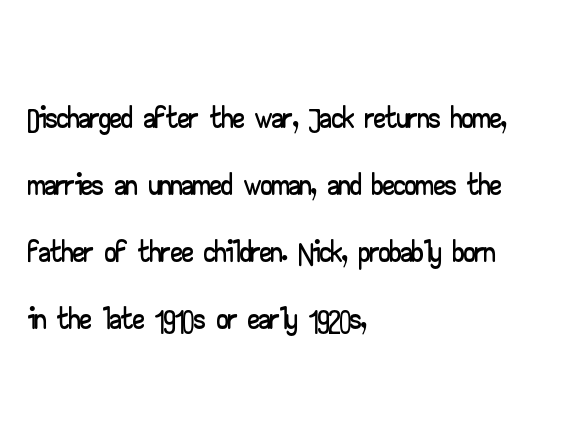
{"serif": "no", "italic": "no", "width": "wide", "stroke_contrast": "low", "x_height": "small", "monospaced": "no", "underline": "no", "align": "left", "line_spacing": "normal", "line_spacing_ratio": 1.46, "letter_spacing": "normal", "letter_spacing_em": 0.0, "glyph_px": 46}
